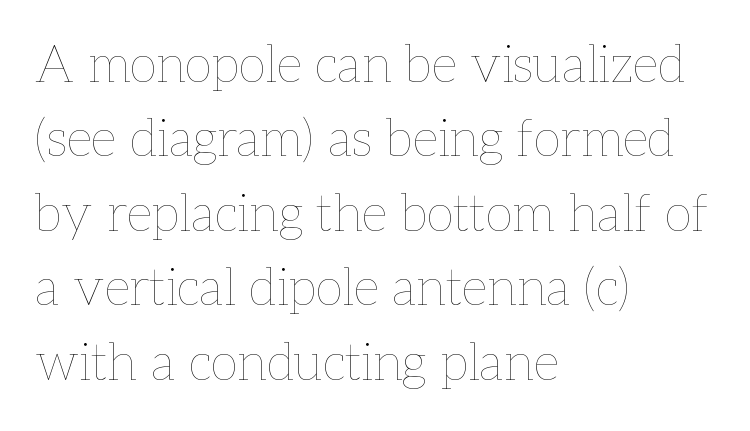
Q: Is the text bold? A: No.
Q: Is the text italic (slanted)? A: No, it is upright.
Q: Is the text underlined? A: No.
Q: How is the paragraph aligned? A: Left-aligned.
Q: Is the spacing between letters normal or unusually wide? A: Normal.
Q: Is the spacing between lines tight, normal or loose? A: Normal.
Q: Width (condensed, normal, or wide)? A: Normal.
Q: Stroke contrast? A: Low.
Q: x-height? A: Medium.
Q: Monospaced? A: No.
